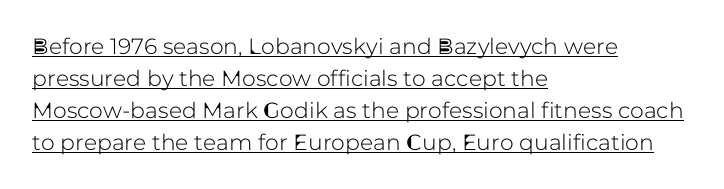
Horizontal alignment here is leftward, the default for most running prose. Regarding leading, the lines here are spaced in the standard way. The face used here is rendered with its standard letterfit. The words here are underlined. The lettering holds an erect, upright posture throughout.
